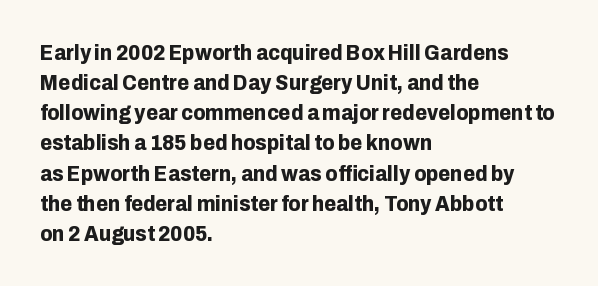
The paragraph shown leans on its left margin. This block has exactly the height ordinary leading produces. Italic: no, the glyphs are upright roman. The baseline area is clear.
